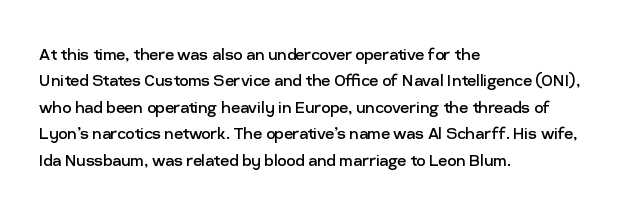
{"italic": "no", "bold": "no", "underline": "no", "align": "left", "line_spacing": "normal", "line_spacing_ratio": 1.32, "letter_spacing": "normal", "letter_spacing_em": 0.0, "glyph_px": 20}
